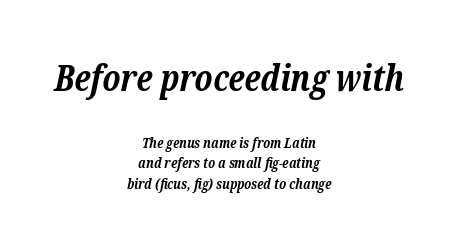
{"serif": "yes", "italic": "yes", "lean": "right", "slant_degrees": 12, "bold": "yes", "weight": "bold", "width": "normal", "stroke_contrast": "low", "x_height": "medium", "monospaced": "no", "underline": "no", "align": "center", "line_spacing": "normal", "line_spacing_ratio": 1.45, "letter_spacing": "normal", "letter_spacing_em": 0.0, "larger_block": "first", "size_ratio": 2.57, "glyph_px": 36}
